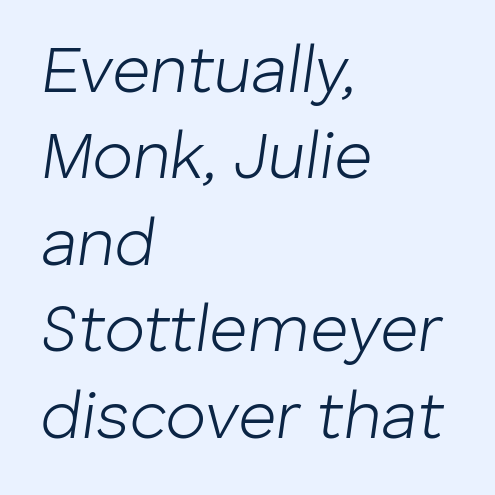
The image shows 66 px light type, italic (leaning right); set left-aligned, normal line spacing (1.31x), normal letter spacing, not underlined; low stroke contrast and a medium x-height.
